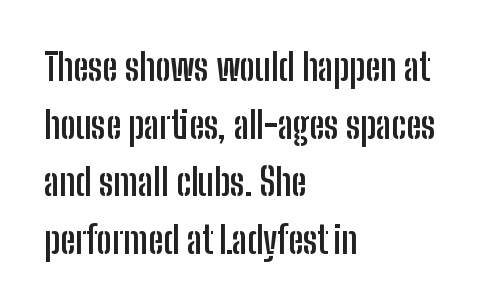
A typesetter would call this proportional, since set widths differ per character. Standard letterfit; no display-style spreading of the glyphs. Each glyph is drawn with heavy, bold strokes. Each letter's strokes conclude bluntly, with no projecting serifs. Descenders are the only things crossing below the line. You can tell it's not italic because the verticals are truly vertical.
